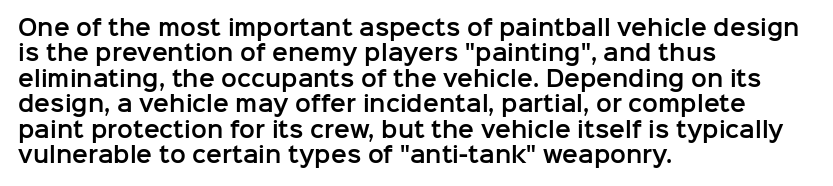
Short and long lines alike share a common starting point at left. Letters rest on an invisible, unmarked baseline. No extra tracking has been applied to these lines. Is there any slant? The stems are plumb.
